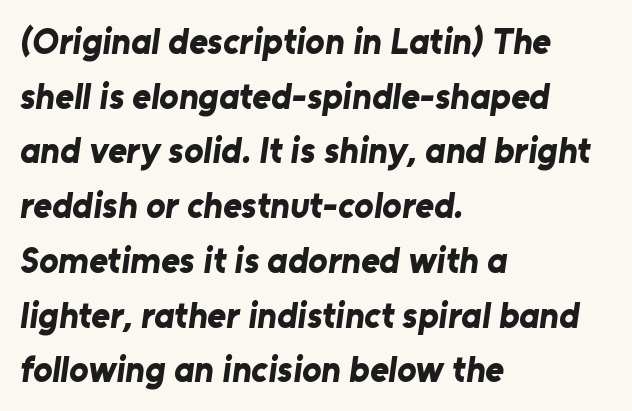
This rendering features lettering with no underline. I'd describe the lettering as bold — thick and assertive. This sample is left-justified, so line endings fall wherever the words run out. The line texture is even and compact thanks to regular tracking. The passage shown is typed in a proportional face where columns would drift.
